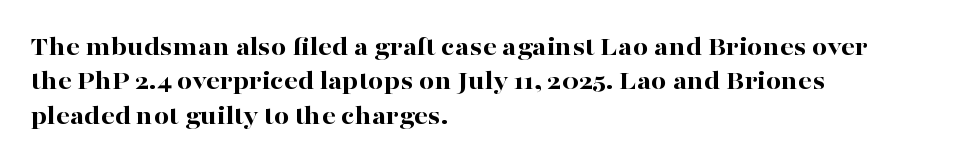
Q: Is the text bold? A: Yes.
Q: Is the text italic (slanted)? A: No, it is upright.
Q: Is the text underlined? A: No.
Q: How is the paragraph aligned? A: Left-aligned.
Q: Is the spacing between letters normal or unusually wide? A: Normal.
Q: Is the spacing between lines tight, normal or loose? A: Normal.
